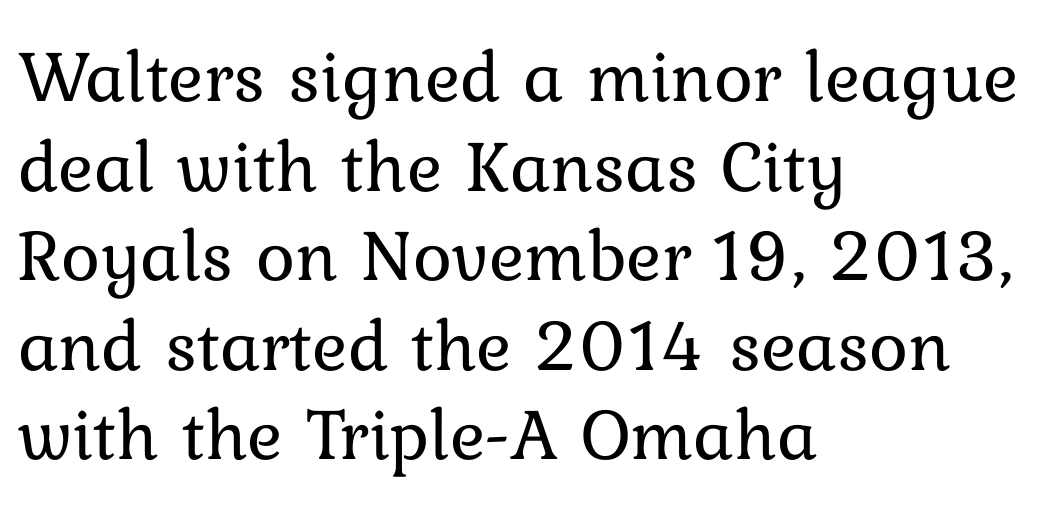
{"italic": "no", "bold": "no", "weight": "regular", "width": "normal", "stroke_contrast": "low", "x_height": "medium", "monospaced": "no", "underline": "no", "align": "left", "line_spacing_ratio": 1.21, "letter_spacing": "normal", "letter_spacing_em": 0.0, "glyph_px": 74}
